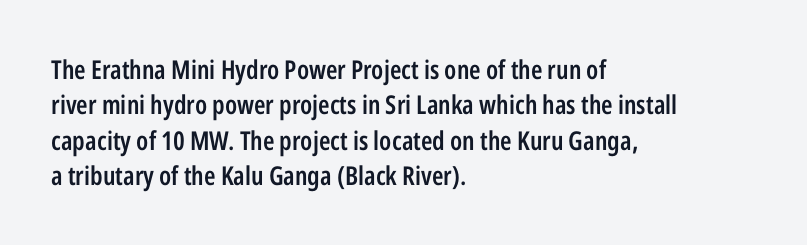
The image shows 26 px text type, upright; set left-aligned, normal line spacing (1.36x), normal letter spacing, not underlined.
